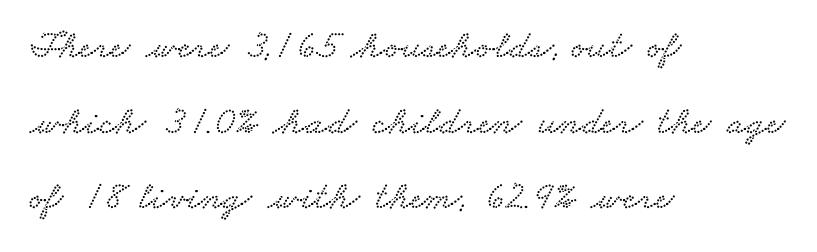
{"serif": "yes", "width": "wide", "stroke_contrast": "low", "x_height": "small", "monospaced": "no", "underline": "no", "align": "left", "line_spacing_ratio": 1.89, "letter_spacing": "normal", "letter_spacing_em": 0.0, "glyph_px": 40}
